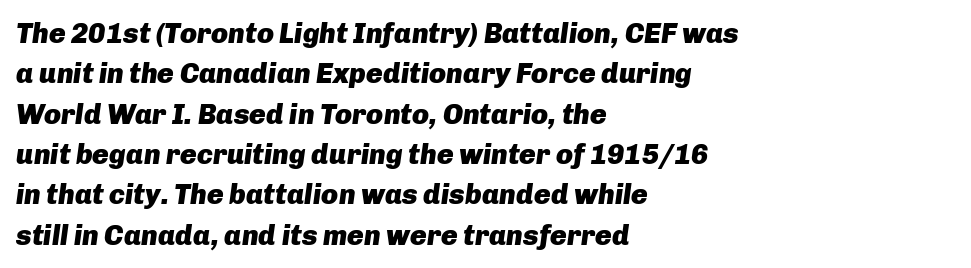
The image shows 28 px heavy type, italic (leaning right); set left-aligned, normal line spacing (1.44x), normal letter spacing, not underlined; low stroke contrast and a medium x-height.
